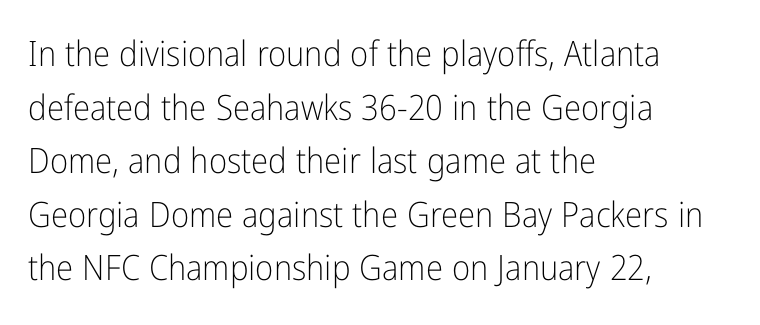
The image shows 35 px light, condensed sans-serif type, upright; set left-aligned, normal line spacing (1.53x), normal letter spacing, not underlined; low stroke contrast and a medium x-height.
